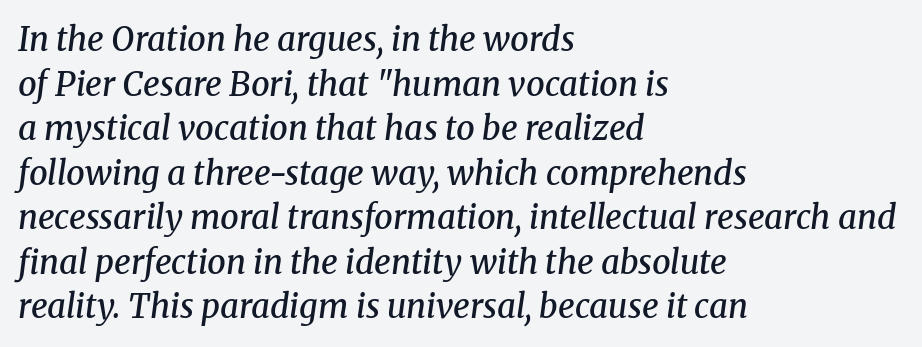
Q: Is the text bold? A: Semi-bold.
Q: Is the text italic (slanted)? A: Yes, it leans right by about 8 degrees.
Q: Is the typeface a serif or a sans-serif typeface? A: Serif.
Q: Is the text underlined? A: No.
Q: How is the paragraph aligned? A: Left-aligned.
Q: Is the spacing between letters normal or unusually wide? A: Normal.
Q: Is the spacing between lines tight, normal or loose? A: Normal.
Q: Width (condensed, normal, or wide)? A: Normal.
Q: Stroke contrast? A: Medium.
Q: x-height? A: Medium.
Q: Monospaced? A: No.
